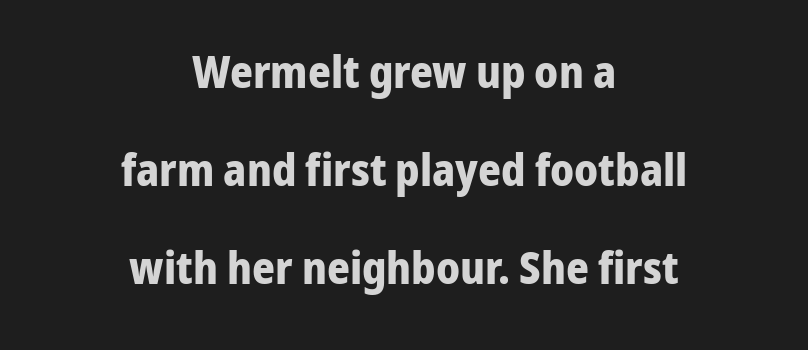
{"serif": "no", "italic": "no", "bold": "yes", "weight": "bold", "width": "normal", "stroke_contrast": "low", "x_height": "medium", "monospaced": "no", "underline": "no", "align": "center", "line_spacing": "loose", "line_spacing_ratio": 2.23, "letter_spacing": "normal", "letter_spacing_em": 0.0, "glyph_px": 44}
